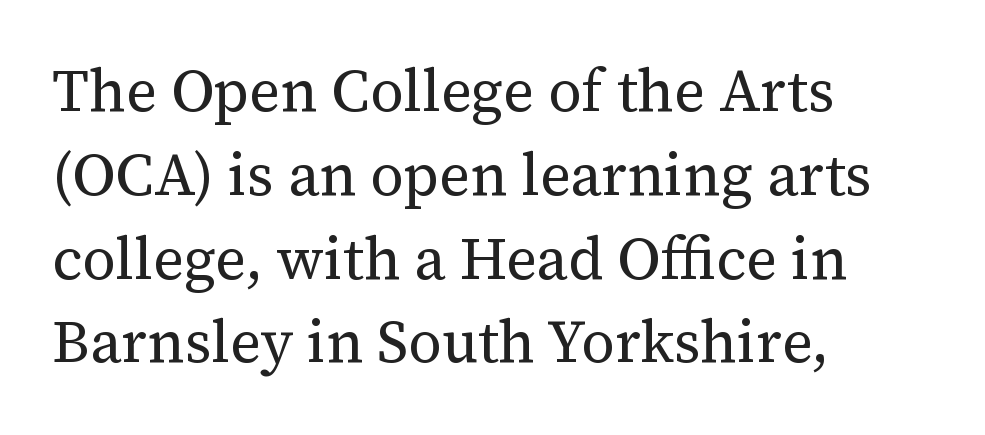
{"serif": "yes", "italic": "no", "bold": "no", "weight": "regular", "width": "normal", "stroke_contrast": "medium", "x_height": "medium", "monospaced": "no", "underline": "no", "align": "left", "line_spacing": "normal", "line_spacing_ratio": 1.42, "letter_spacing": "normal", "letter_spacing_em": 0.0, "glyph_px": 59}
